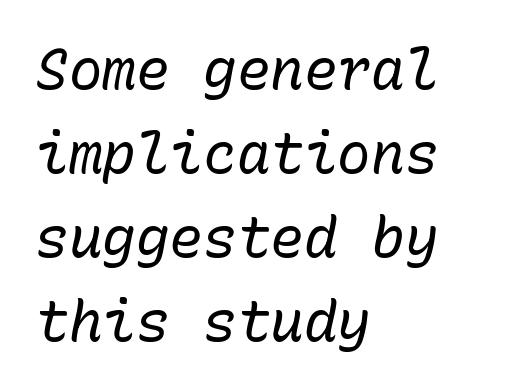
The image shows 56 px regular-weight type, italic (leaning right), monospaced; set left-aligned, normal line spacing (1.5x), normal letter spacing, not underlined; low stroke contrast and a medium x-height.
